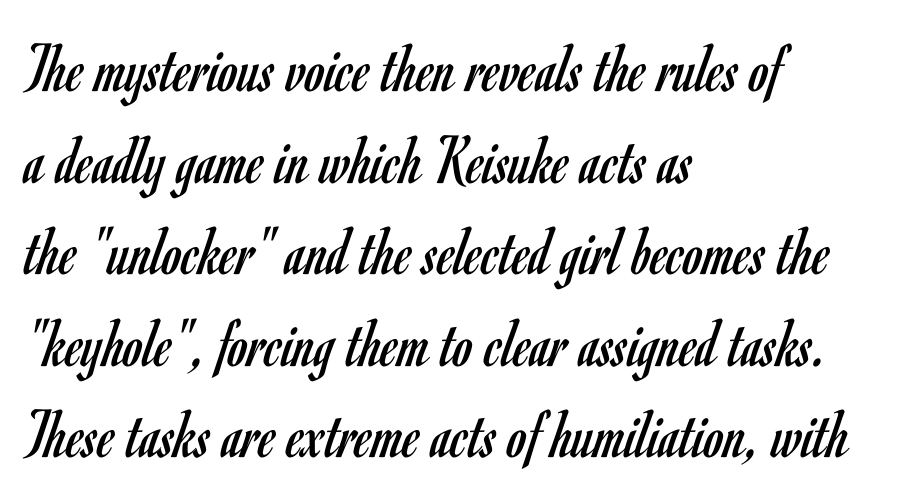
Q: Is the text bold? A: No.
Q: Is the text italic (slanted)? A: Yes.
Q: Is the typeface a serif or a sans-serif typeface? A: Sans-serif.
Q: Is the text underlined? A: No.
Q: How is the paragraph aligned? A: Left-aligned.
Q: Is the spacing between letters normal or unusually wide? A: Normal.
Q: Is the spacing between lines tight, normal or loose? A: Normal.
Q: Width (condensed, normal, or wide)? A: Condensed.
Q: Stroke contrast? A: Low.
Q: x-height? A: Small.
Q: Monospaced? A: No.
